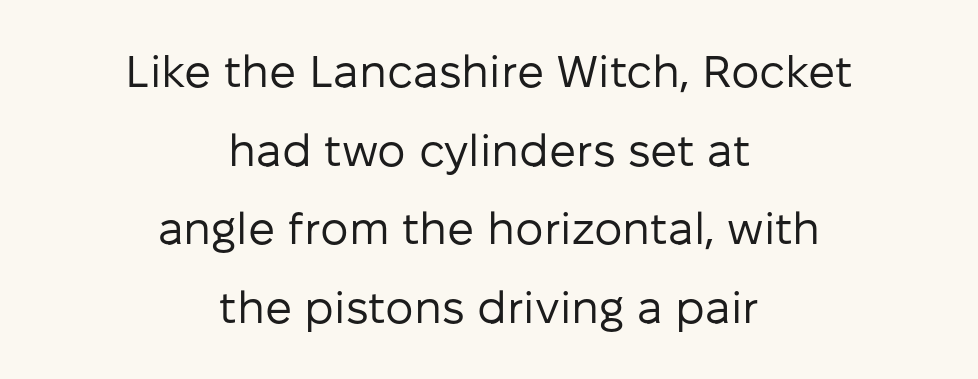
Is this a sans? Yes — the strokes have no serifs. Quick note: underline off. Casual observation: everything's sitting right in the middle. Compared with a typical body face, this is equally light or lighter still. The rendering uses natural spacing where letterforms have individual widths. The axis of the letterforms is exactly vertical.
